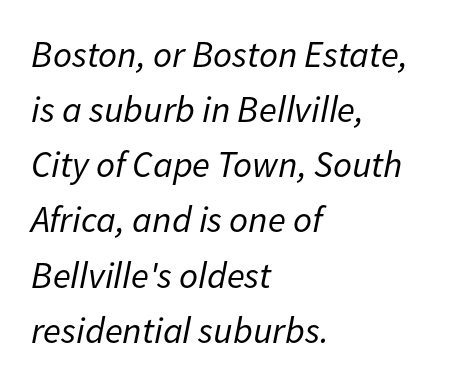
Teacher's note: observe the even left margin — that is flush-left alignment. Is this a heavy cut? Hardly; it is regular or lighter. Italic? Definitely — the glyphs are oblique. This rendering features lettering with no underline. Glyph-to-glyph distance matches everyday printed text. Horizontal bands of white between lines are of average thickness.
